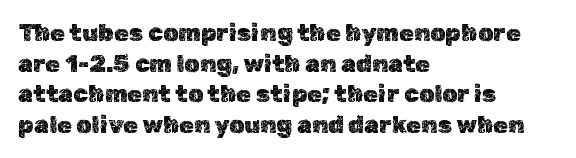
These lines stack with their left ends in a neat column. This sample uses plain, unmodified letter spacing. Rows of type keep a routine distance in the vertical direction. The glyphs are unaccompanied by any horizontal stroke below them. Vertical strokes here are truly vertical.
